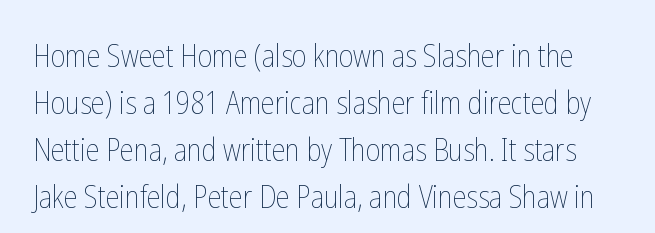
{"italic": "no", "bold": "no", "weight": "thin", "width": "condensed", "stroke_contrast": "low", "x_height": "medium", "monospaced": "no", "underline": "no", "line_spacing": "normal", "line_spacing_ratio": 1.52, "letter_spacing": "normal", "letter_spacing_em": 0.0, "glyph_px": 31}
